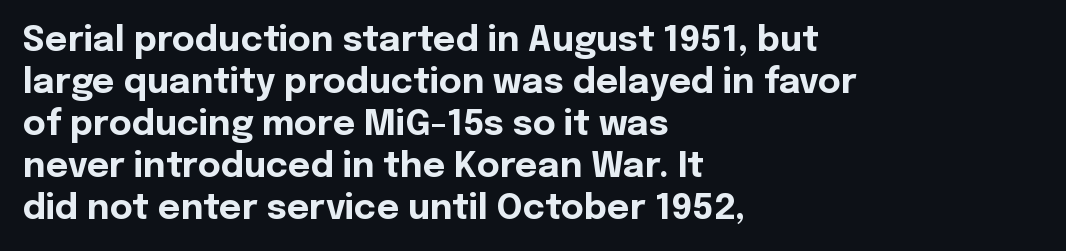
Q: Is the text bold? A: Yes.
Q: Is the text italic (slanted)? A: No, it is upright.
Q: Is the typeface a serif or a sans-serif typeface? A: Sans-serif.
Q: Is the text underlined? A: No.
Q: How is the paragraph aligned? A: Left-aligned.
Q: Is the spacing between letters normal or unusually wide? A: Normal.
Q: Width (condensed, normal, or wide)? A: Normal.
Q: x-height? A: Medium.
Q: Monospaced? A: No.
